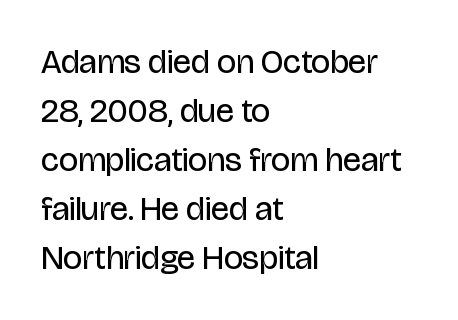
This rendering employs a face without finishing strokes, i.e., a sans-serif. The lettering holds an erect, upright posture throughout. Heaviness? Minimal to ordinary, like unemphasized prose. The rendering uses a moderate line-height, typical for paragraphs. Proportional: the letters do not fall into vertical columns. The ragged edge is on the right, which tells us the setting is flush left.
